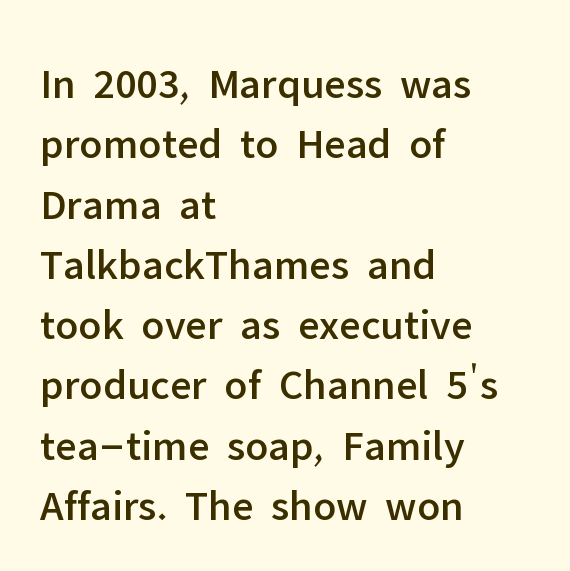
{"serif": "no", "italic": "no", "width": "normal", "stroke_contrast": "low", "x_height": "medium", "monospaced": "no", "underline": "no", "align": "left", "line_spacing": "normal", "line_spacing_ratio": 1.37, "letter_spacing": "normal", "letter_spacing_em": 0.0, "glyph_px": 44}
